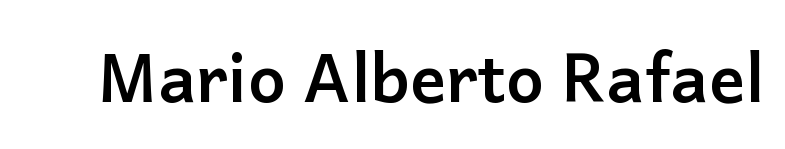
Q: Is the text bold? A: Yes.
Q: Is the text italic (slanted)? A: No, it is upright.
Q: Is the typeface a serif or a sans-serif typeface? A: Sans-serif.
Q: Is the text underlined? A: No.
Q: Is the spacing between letters normal or unusually wide? A: Normal.
Q: Width (condensed, normal, or wide)? A: Normal.
Q: Stroke contrast? A: Low.
Q: x-height? A: Medium.
Q: Monospaced? A: No.
